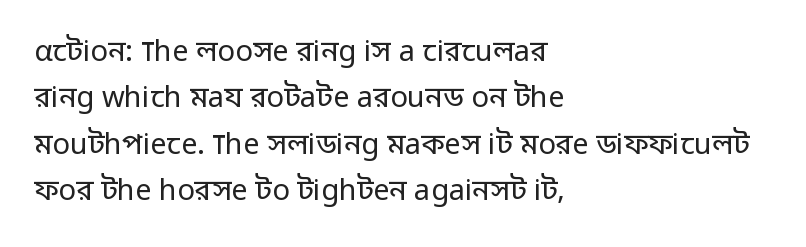
{"serif": "no", "italic": "no", "bold": "no", "weight": "regular", "width": "normal", "stroke_contrast": "low", "x_height": "medium", "monospaced": "no", "underline": "no", "align": "left", "line_spacing": "normal", "line_spacing_ratio": 1.6, "letter_spacing": "normal", "letter_spacing_em": 0.0, "glyph_px": 29}
